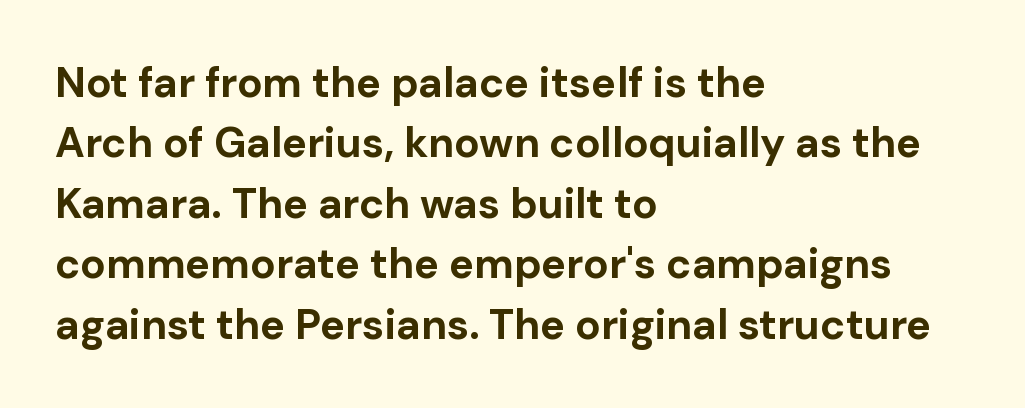
Q: Is the text bold? A: Yes.
Q: Is the text italic (slanted)? A: No, it is upright.
Q: Is the typeface a serif or a sans-serif typeface? A: Sans-serif.
Q: Is the text underlined? A: No.
Q: How is the paragraph aligned? A: Left-aligned.
Q: Is the spacing between letters normal or unusually wide? A: Normal.
Q: Is the spacing between lines tight, normal or loose? A: Normal.
Q: Width (condensed, normal, or wide)? A: Normal.
Q: Stroke contrast? A: Low.
Q: x-height? A: Medium.
Q: Monospaced? A: No.
